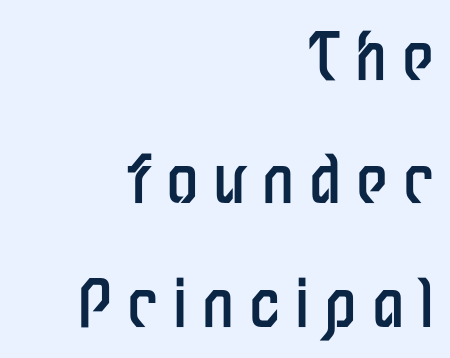
The image shows 65 px regular-weight, condensed sans-serif type, upright; set right-aligned, loose line spacing (1.9x), unusually wide letter spacing (+0.23 em), not underlined; low stroke contrast and a medium x-height.
